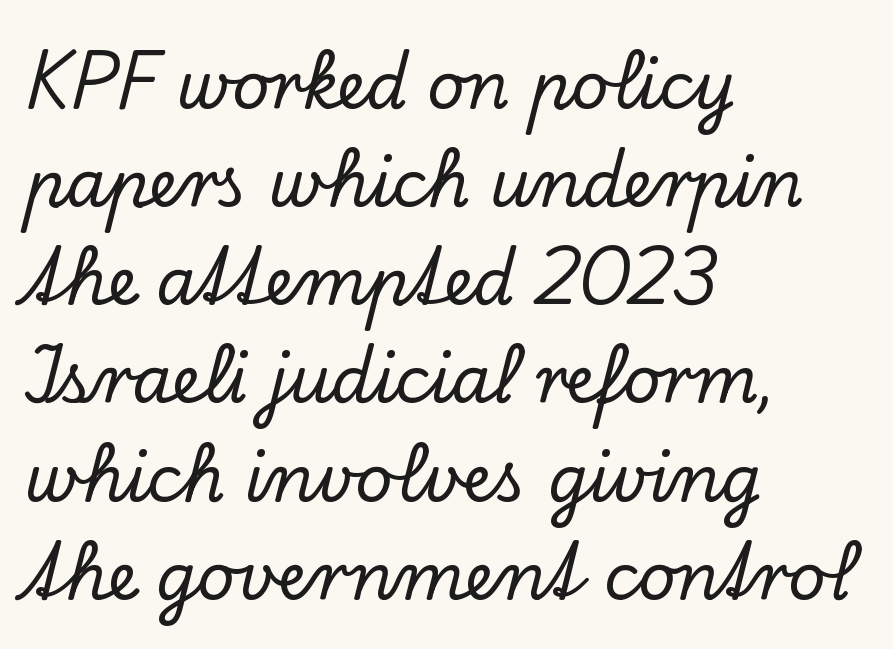
Q: Is the text italic (slanted)? A: Yes.
Q: Is the typeface a serif or a sans-serif typeface? A: Serif.
Q: Is the text underlined? A: No.
Q: How is the paragraph aligned? A: Left-aligned.
Q: Is the spacing between letters normal or unusually wide? A: Normal.
Q: Is the spacing between lines tight, normal or loose? A: Normal.
Q: Width (condensed, normal, or wide)? A: Normal.
Q: Stroke contrast? A: Low.
Q: x-height? A: Small.
Q: Monospaced? A: No.
